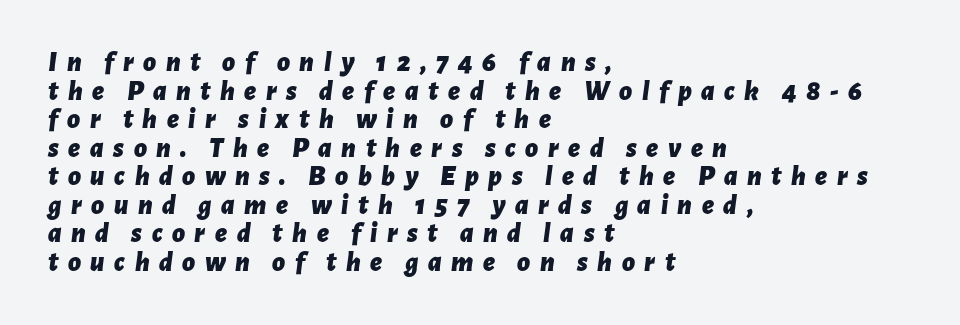
The image shows 28 px bold type, italic (leaning right); set left-aligned, tight line spacing (1.02x), unusually wide letter spacing (+0.34 em), not underlined; low stroke contrast and a medium x-height.
